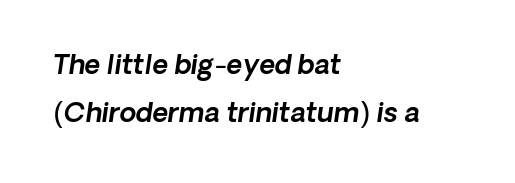
{"italic": "yes", "lean": "right", "slant_degrees": 8, "underline": "no", "align": "left", "line_spacing_ratio": 1.78, "letter_spacing": "normal", "letter_spacing_em": 0.0, "glyph_px": 27}
